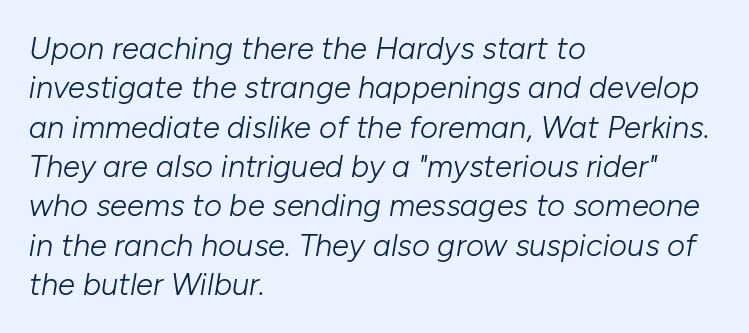
{"italic": "yes", "lean": "right", "slant_degrees": 10, "bold": "no", "weight": "light", "width": "normal", "stroke_contrast": "low", "x_height": "medium", "monospaced": "no", "underline": "no", "align": "left", "line_spacing": "normal", "line_spacing_ratio": 1.27, "letter_spacing": "normal", "letter_spacing_em": 0.0, "glyph_px": 31}
